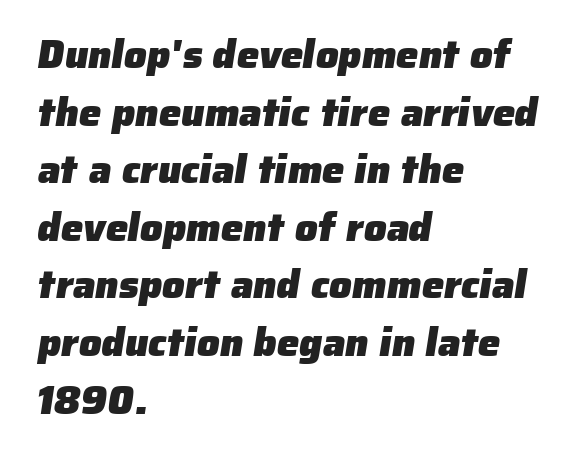
The image shows 40 px heavy sans-serif type; set left-aligned, normal line spacing (1.44x), normal letter spacing, not underlined; low stroke contrast and a medium x-height.
